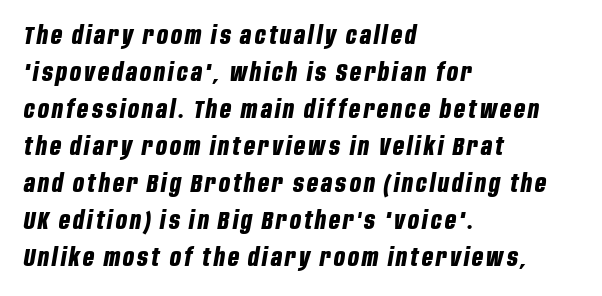
{"italic": "yes", "lean": "right", "slant_degrees": 10, "bold": "yes", "underline": "no", "align": "left", "line_spacing": "normal", "line_spacing_ratio": 1.54, "glyph_px": 24}
